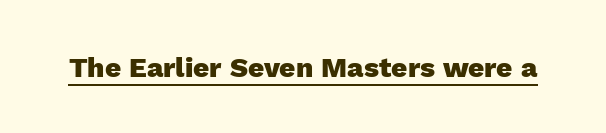
Q: Is the text bold? A: Yes.
Q: Is the text italic (slanted)? A: No, it is upright.
Q: Is the typeface a serif or a sans-serif typeface? A: Sans-serif.
Q: Is the text underlined? A: Yes.
Q: Is the spacing between letters normal or unusually wide? A: Normal.
Q: Width (condensed, normal, or wide)? A: Normal.
Q: x-height? A: Medium.
Q: Monospaced? A: No.
